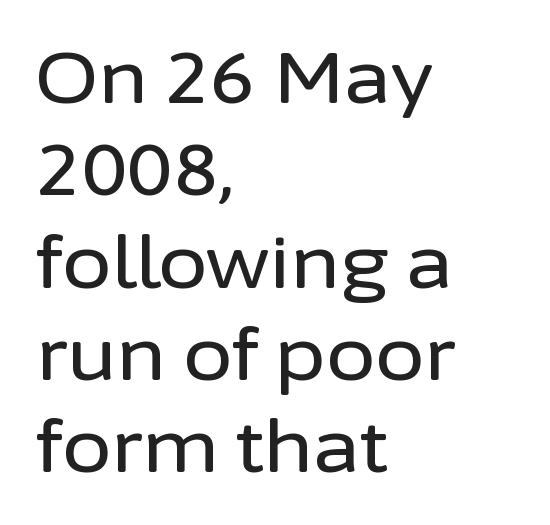
{"serif": "no", "italic": "no", "width": "normal", "stroke_contrast": "low", "x_height": "medium", "monospaced": "no", "underline": "no", "align": "left", "line_spacing": "normal", "line_spacing_ratio": 1.3, "letter_spacing": "normal", "letter_spacing_em": 0.0, "glyph_px": 71}
